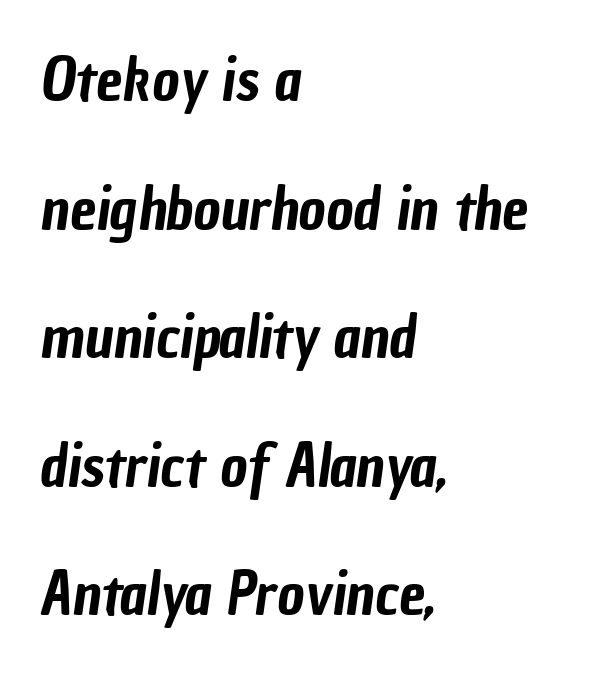
Q: Is the typeface a serif or a sans-serif typeface? A: Sans-serif.
Q: Is the text underlined? A: No.
Q: How is the paragraph aligned? A: Left-aligned.
Q: Is the spacing between letters normal or unusually wide? A: Normal.
Q: Is the spacing between lines tight, normal or loose? A: Loose.
Q: Width (condensed, normal, or wide)? A: Condensed.
Q: Stroke contrast? A: Low.
Q: x-height? A: Medium.
Q: Monospaced? A: No.
